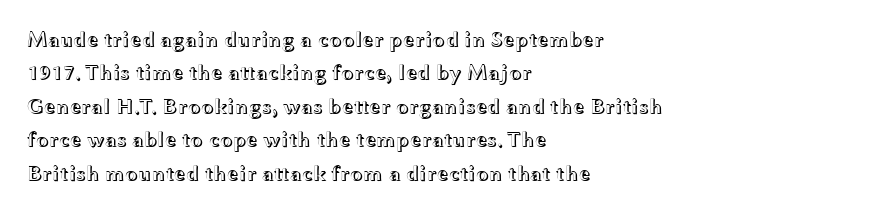
{"italic": "no", "underline": "no", "align": "left", "line_spacing": "normal", "line_spacing_ratio": 1.59, "letter_spacing": "normal", "letter_spacing_em": 0.0, "glyph_px": 21}
